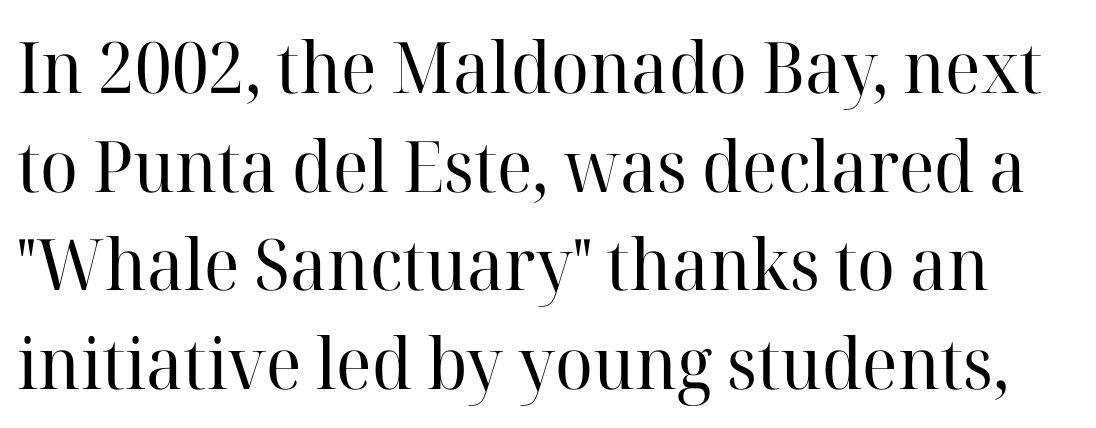
{"serif": "yes", "italic": "no", "bold": "no", "weight": "regular", "width": "normal", "stroke_contrast": "high", "x_height": "medium", "monospaced": "no", "underline": "no", "line_spacing": "normal", "line_spacing_ratio": 1.39, "letter_spacing": "normal", "letter_spacing_em": 0.0, "glyph_px": 71}
